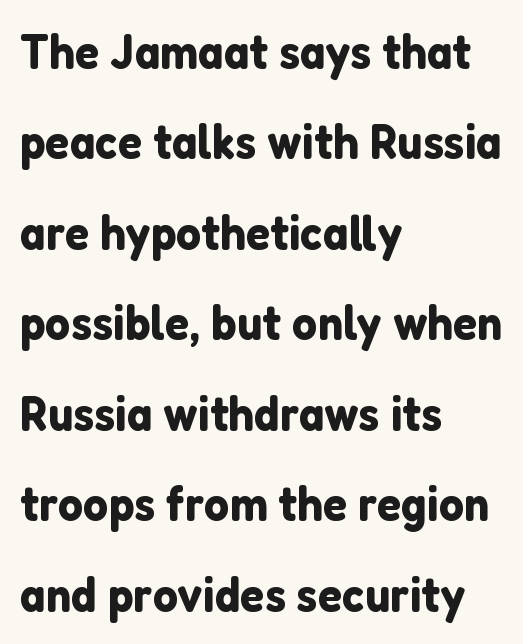
The image shows 50 px sans-serif type, upright; set left-aligned, line spacing 1.81x, normal letter spacing, not underlined; low stroke contrast and a medium x-height.
